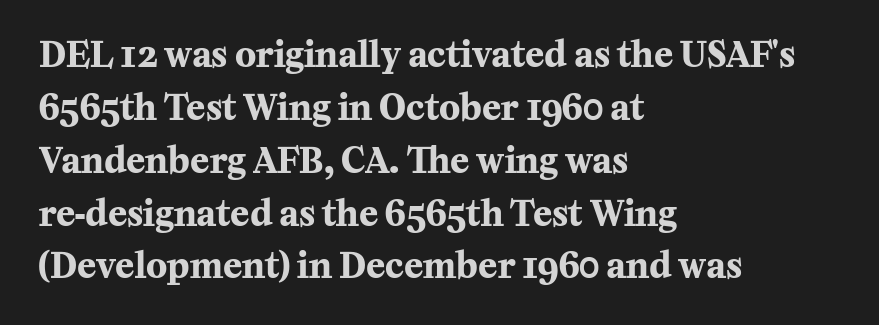
Normally led — the rows are evenly, conventionally spaced. This sample is left-justified, so line endings fall wherever the words run out. Its strokes are broad and dark, the hallmark of bold type. The face used here is seriffed, in the tradition of book romans.
